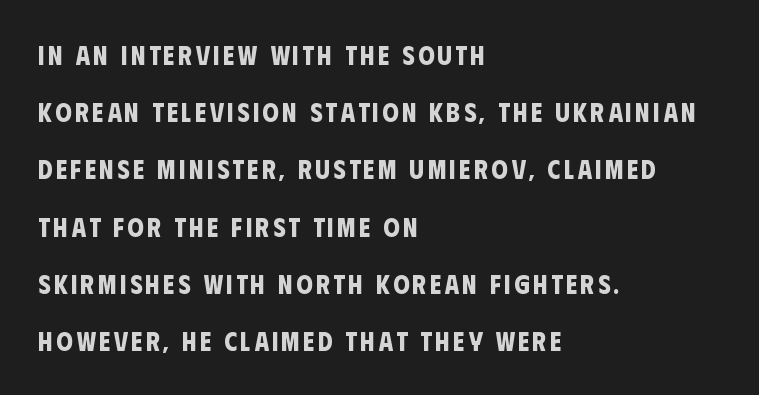
Weight check: bold — yes, fully. Left-aligned paragraph, ragged on the right. Nobody drew a line under any word here. Notice the wide empty band between every row — that's loose leading.
